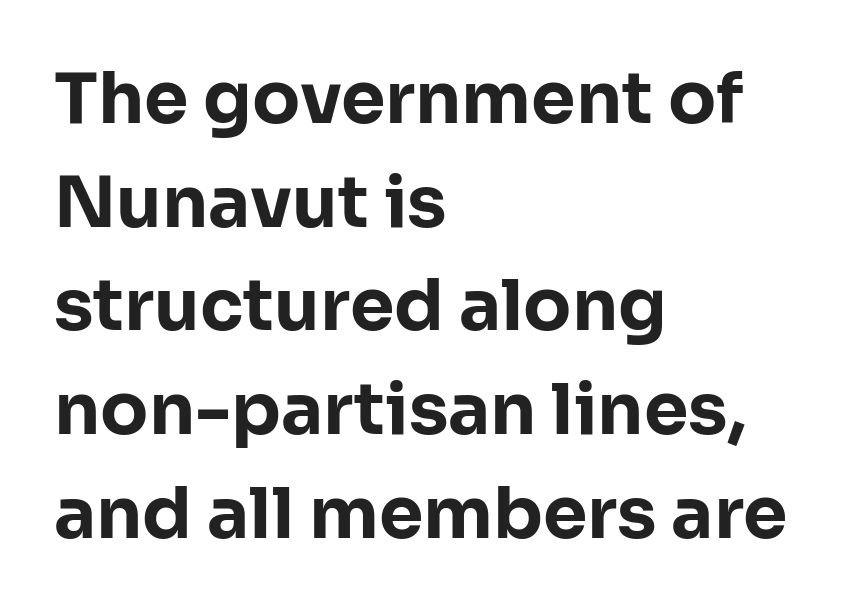
The image shows 71 px bold sans-serif type, upright; set left-aligned, normal line spacing (1.46x), normal letter spacing, not underlined; low stroke contrast and a medium x-height.
